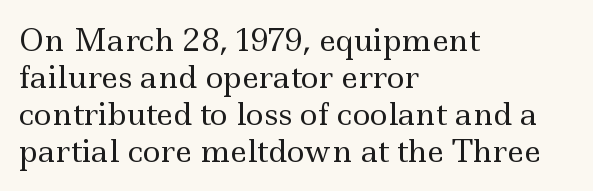
The image shows 30 px regular-weight, wide serif type, upright; set left-aligned, line spacing 1.23x, normal letter spacing, not underlined; a small x-height.
